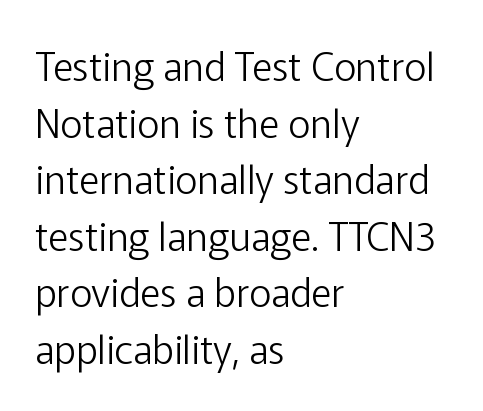
{"serif": "no", "italic": "no", "bold": "no", "weight": "light", "width": "normal", "stroke_contrast": "low", "x_height": "medium", "monospaced": "no", "underline": "no", "align": "left", "line_spacing": "normal", "line_spacing_ratio": 1.45, "letter_spacing": "normal", "letter_spacing_em": 0.0, "glyph_px": 39}
